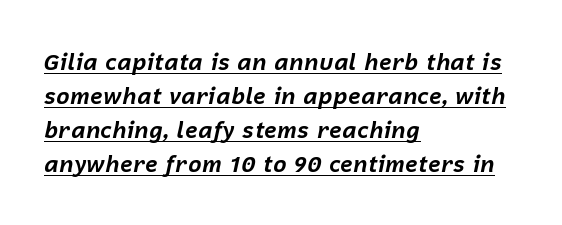
Q: Is the text bold? A: Yes.
Q: Is the text italic (slanted)? A: Yes, it leans right by about 12 degrees.
Q: Is the text underlined? A: Yes.
Q: How is the paragraph aligned? A: Left-aligned.
Q: Is the spacing between letters normal or unusually wide? A: Normal.
Q: Is the spacing between lines tight, normal or loose? A: Normal.
